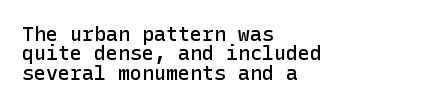
Q: Is the text bold? A: Semi-bold.
Q: Is the text italic (slanted)? A: No, it is upright.
Q: Is the text underlined? A: No.
Q: How is the paragraph aligned? A: Left-aligned.
Q: Is the spacing between letters normal or unusually wide? A: Normal.
Q: Is the spacing between lines tight, normal or loose? A: Tight.
